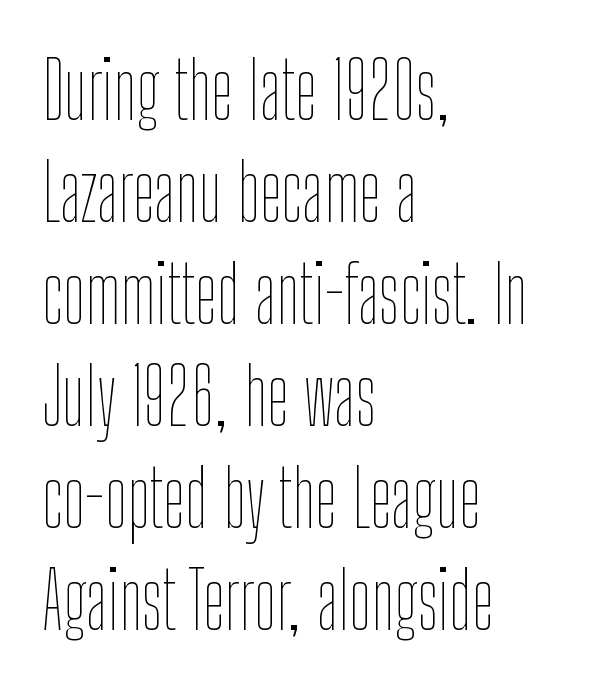
Q: Is the text bold? A: No.
Q: Is the text italic (slanted)? A: No, it is upright.
Q: Is the text underlined? A: No.
Q: How is the paragraph aligned? A: Left-aligned.
Q: Is the spacing between letters normal or unusually wide? A: Normal.
Q: Is the spacing between lines tight, normal or loose? A: Normal.
Q: Width (condensed, normal, or wide)? A: Condensed.
Q: Stroke contrast? A: Low.
Q: x-height? A: Medium.
Q: Monospaced? A: No.
